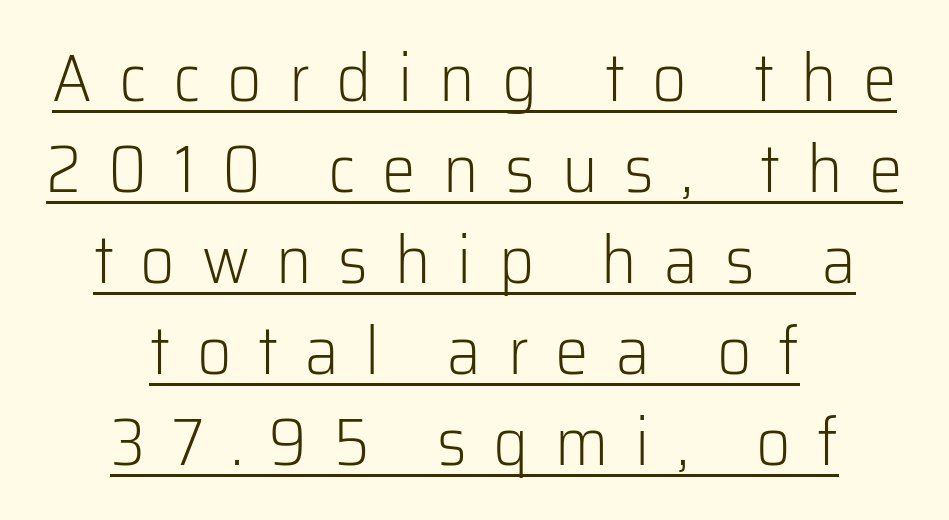
Posture: upright roman. Think of a printed novel: that variable character pitch is what you see here. What's the leading like? Ordinary, nothing unusual. Typographically, this falls in the sans-serif category. The tracking jumps out immediately: characters are airy and widely separated. The compositor balanced each line on the midline.
